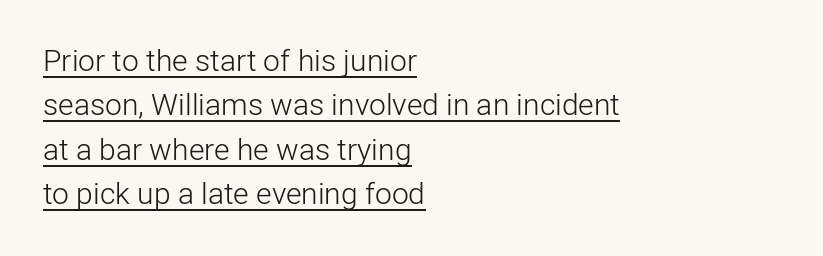
Line beginnings align vertically; line endings do not. Font category for this specimen: sans-serif. If you drew a line through each stem, it would be perfectly vertical. The rendering uses natural spacing where letterforms have individual widths. Every word sits above its own underline.
